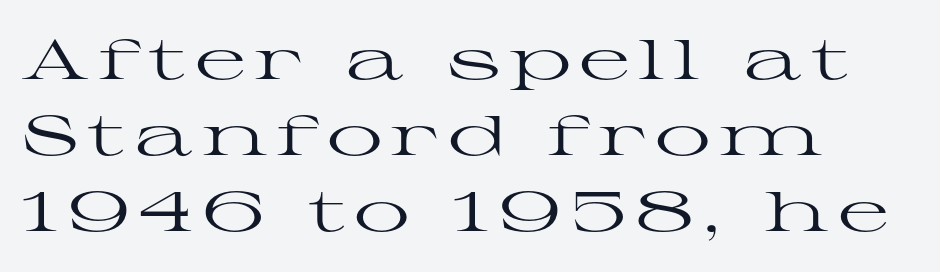
Type without underlining. The specimen reads as upright at a glance. A student would call this left alignment; a typographer would say flush left, rag right. Students, observe: this is what conventionally led text looks like. Font category for this specimen: serif. The typesetting does not lean heavy: it is not bold.
